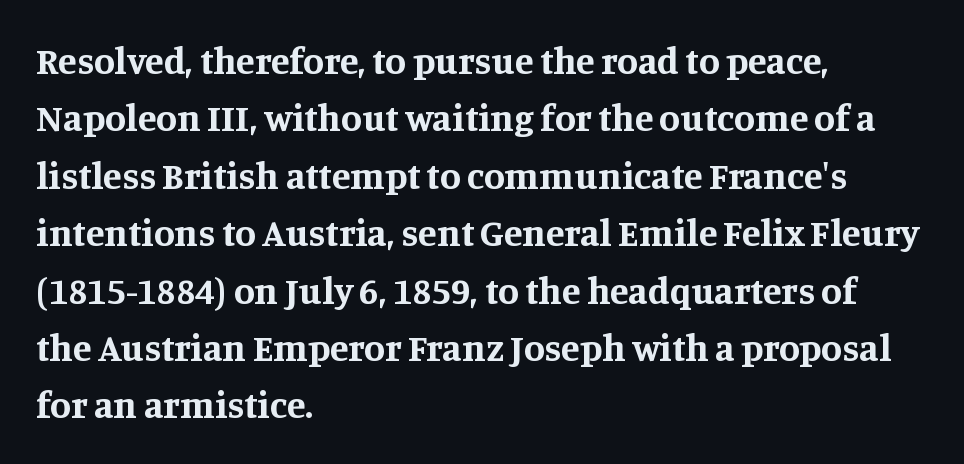
{"serif": "yes", "italic": "no", "bold": "yes", "weight": "bold", "width": "normal", "stroke_contrast": "medium", "x_height": "large", "monospaced": "no", "underline": "no", "align": "left", "line_spacing": "normal", "line_spacing_ratio": 1.51, "letter_spacing": "normal", "letter_spacing_em": 0.0, "glyph_px": 38}
